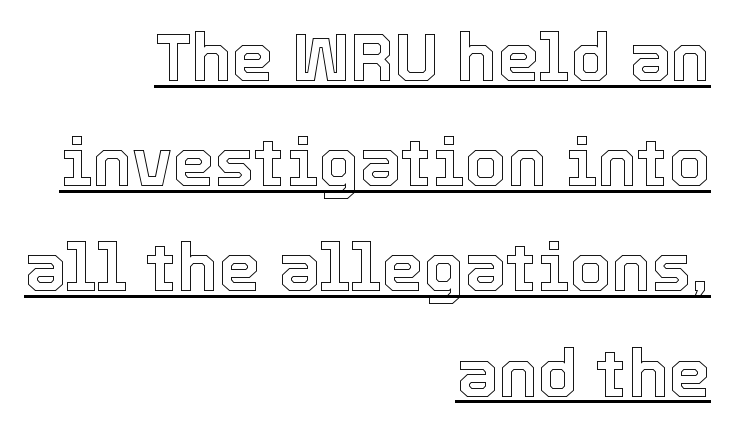
Q: Is the text italic (slanted)? A: No, it is upright.
Q: Is the text underlined? A: Yes.
Q: How is the paragraph aligned? A: Right-aligned.
Q: Is the spacing between letters normal or unusually wide? A: Normal.
Q: Is the spacing between lines tight, normal or loose? A: Normal.
Q: Width (condensed, normal, or wide)? A: Normal.
Q: x-height? A: Medium.
Q: Monospaced? A: No.
